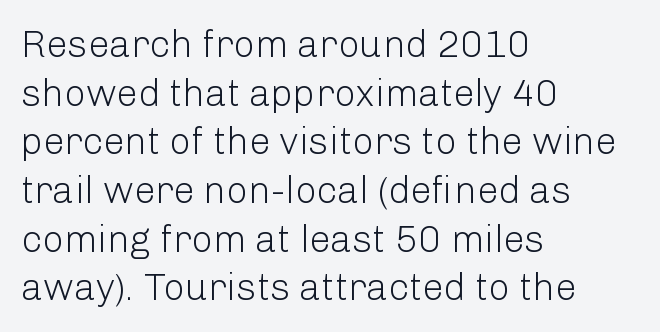
Q: Is the text bold? A: No.
Q: Is the text italic (slanted)? A: No, it is upright.
Q: Is the typeface a serif or a sans-serif typeface? A: Sans-serif.
Q: Is the text underlined? A: No.
Q: How is the paragraph aligned? A: Left-aligned.
Q: Is the spacing between letters normal or unusually wide? A: Normal.
Q: Is the spacing between lines tight, normal or loose? A: Normal.
Q: Width (condensed, normal, or wide)? A: Normal.
Q: Stroke contrast? A: Low.
Q: x-height? A: Medium.
Q: Monospaced? A: No.
